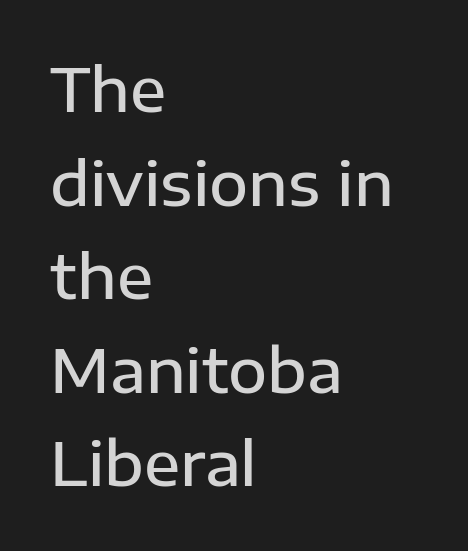
A semibold gives these letters moderate extra thickness, short of bold. Serif or sans? Sans — the stroke terminals are bare. Think of a printed novel: that variable character pitch is what you see here. The specimen reads as upright at a glance. Vertical spacing — default. Letter spacing: default.
